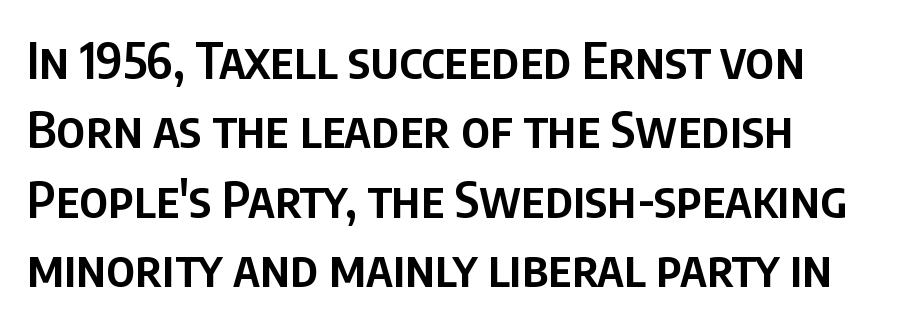
Q: Is the text bold? A: Semi-bold.
Q: Is the text italic (slanted)? A: No, it is upright.
Q: Is the typeface a serif or a sans-serif typeface? A: Sans-serif.
Q: Is the text underlined? A: No.
Q: Is the spacing between letters normal or unusually wide? A: Normal.
Q: Is the spacing between lines tight, normal or loose? A: Normal.
Q: Width (condensed, normal, or wide)? A: Condensed.
Q: Stroke contrast? A: Low.
Q: x-height? A: Large.
Q: Monospaced? A: No.
